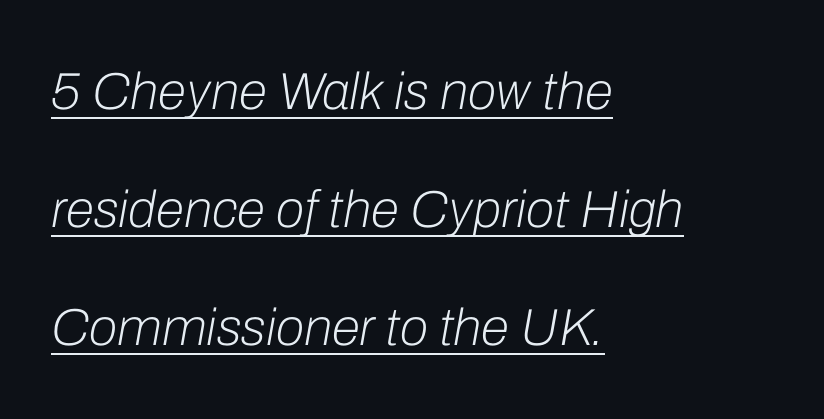
{"italic": "yes", "lean": "right", "slant_degrees": 10, "bold": "no", "weight": "light", "width": "normal", "stroke_contrast": "low", "x_height": "medium", "monospaced": "no", "underline": "yes", "align": "left", "line_spacing": "loose", "line_spacing_ratio": 2.27, "letter_spacing": "normal", "letter_spacing_em": 0.0, "glyph_px": 52}
